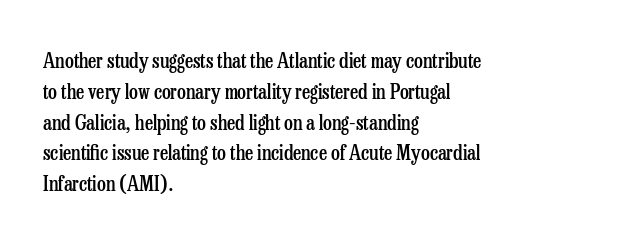
Strokes here are thickened, but only to semibold level. Successive baselines arrive at the customary interval. The axis of the letterforms is exactly vertical. Anything drawn beneath the words? Only blank space. Which margin do the lines hug? The left one — the right edge is uneven. This rendering leaves character spacing at its baseline value.
